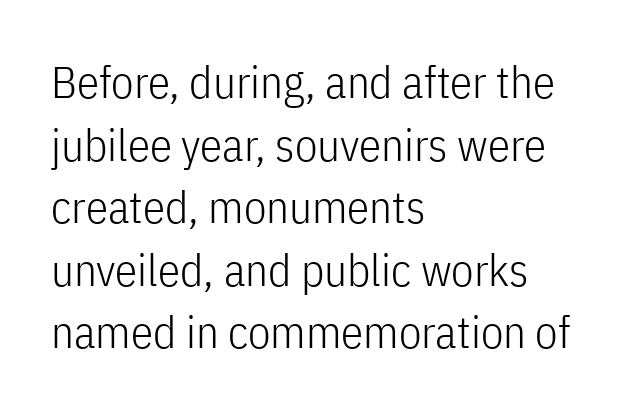
Does the type have serifs? No, each stem ends abruptly. The lettering stays uniformly vertical, giving the passage a roman look. The gaps between neighbouring characters are ordinary and unremarkable. Rows of type keep a routine distance in the vertical direction. Only glyphs here, with clear space below each row.
